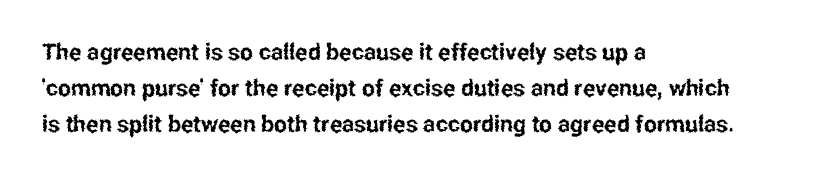
{"italic": "no", "underline": "no", "align": "left", "line_spacing": "normal", "line_spacing_ratio": 1.56, "letter_spacing": "normal", "letter_spacing_em": 0.0, "glyph_px": 23}
